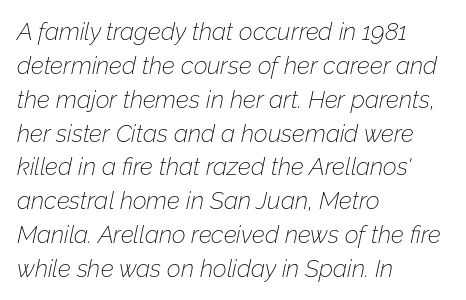
This block has exactly the height ordinary leading produces. Designer's note — italics engaged. This rendering uses left alignment, leaving the right contour irregular. Descenders hang freely into open space. Weight: regular or lighter.
